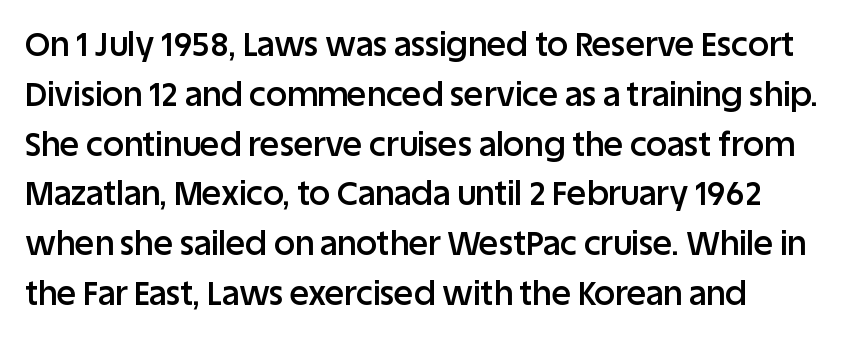
The image shows 33 px semibold sans-serif type, upright; set normal line spacing (1.51x), normal letter spacing, not underlined; low stroke contrast and a large x-height.
